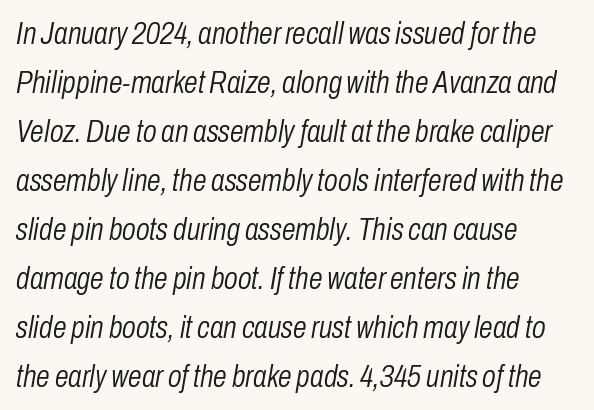
The image shows 31 px light, condensed type, italic (leaning right); set left-aligned, normal line spacing (1.58x), normal letter spacing, not underlined; low stroke contrast and a medium x-height.
